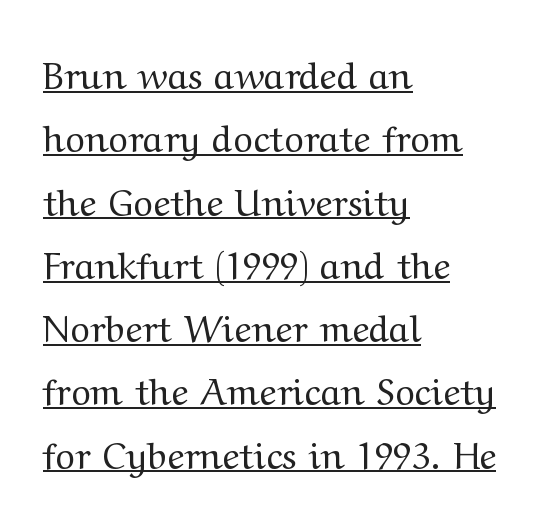
Here the designer chose a conventional face with non-uniform glyph widths. Descenders here cross a horizontal rule under the line. A serif font was chosen for this passage. Heft: none added — not bold. Does extra space separate the letters? No, they use regular spacing.
